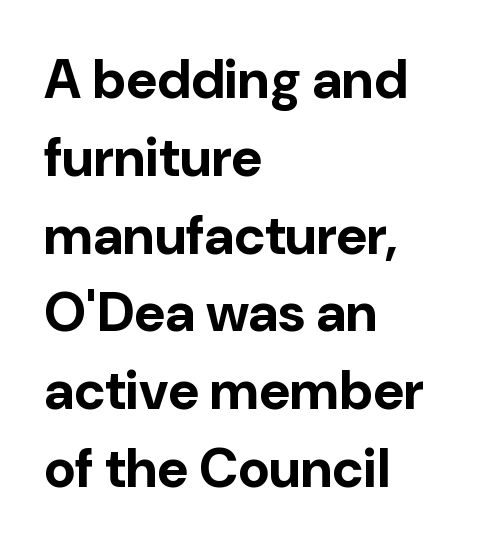
You could not count columns in this text — the font is proportionally spaced. Typeset ragged right — the left edge is the straight one. The lines sit at an ordinary, default distance from one another. You could call the tracking neutral — neither tight nor loose.
